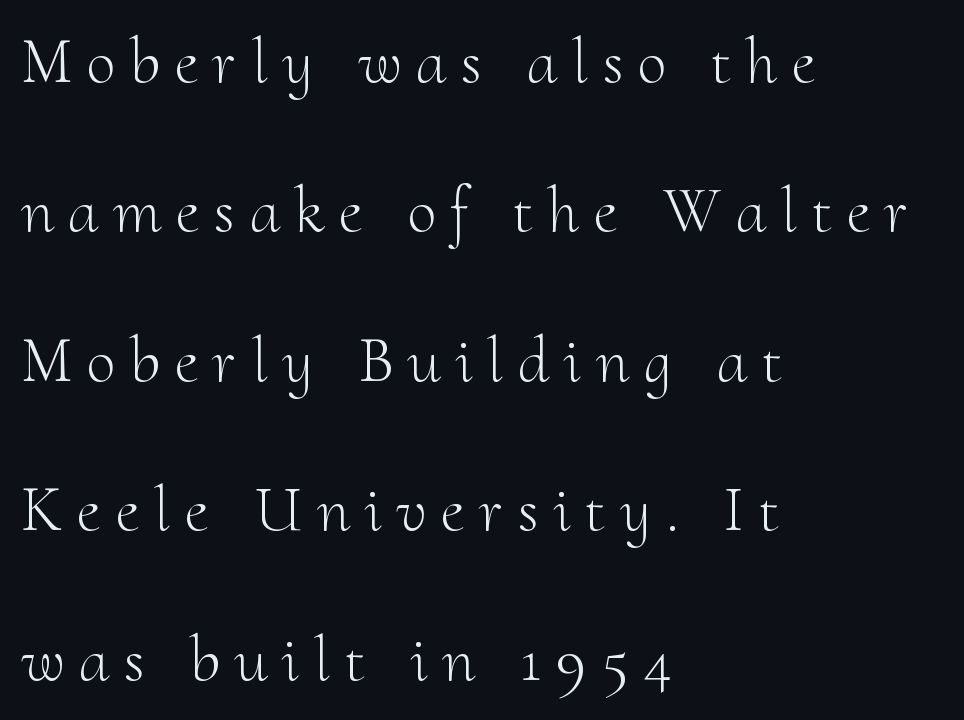
{"serif": "yes", "italic": "no", "bold": "no", "weight": "light", "width": "normal", "stroke_contrast": "medium", "x_height": "small", "monospaced": "no", "underline": "no", "align": "left", "line_spacing": "loose", "line_spacing_ratio": 2.3, "letter_spacing": "wide", "letter_spacing_em": 0.23, "glyph_px": 65}
